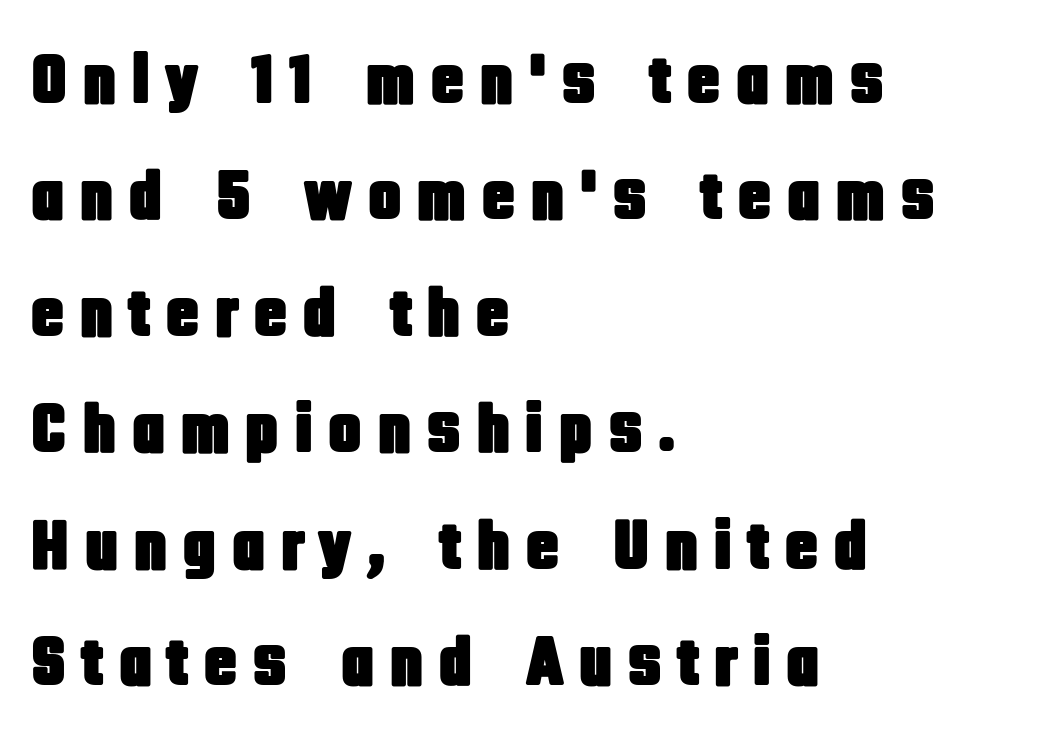
The image shows 71 px condensed sans-serif type, upright; set left-aligned, normal line spacing (1.64x), unusually wide letter spacing (+0.2 em), not underlined; low stroke contrast and a large x-height.
